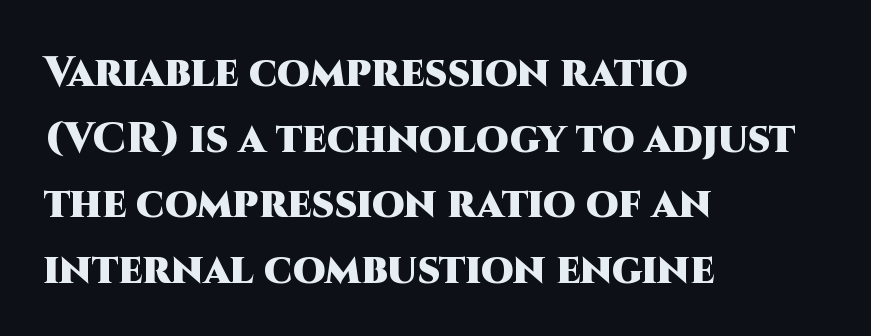
Do the characters align in a grid? No, the font is proportional. It's the straight-up-and-down kind of type. You can tell from the bare stems that sans-serif type was used. In terms of weight, the rendering is a true, heavy bold.
